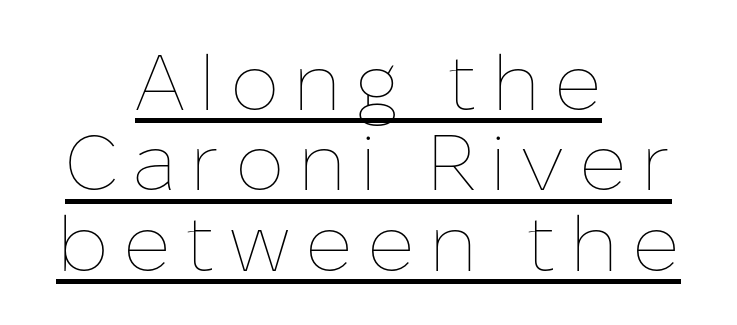
The image shows 78 px thin type, upright; set centered, tight line spacing (1.03x), underlined; low stroke contrast and a medium x-height.
